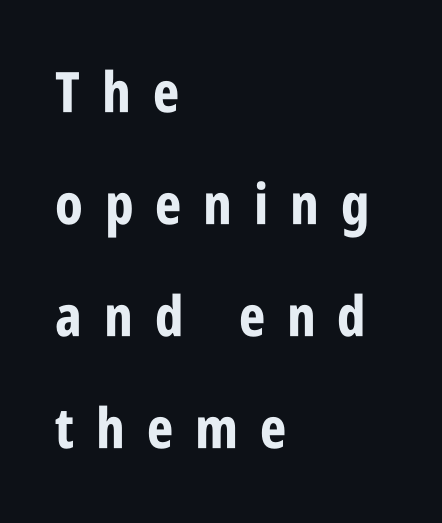
Q: Is the text bold? A: Yes.
Q: Is the text italic (slanted)? A: No, it is upright.
Q: Is the typeface a serif or a sans-serif typeface? A: Sans-serif.
Q: Is the text underlined? A: No.
Q: How is the paragraph aligned? A: Left-aligned.
Q: Is the spacing between letters normal or unusually wide? A: Unusually wide.
Q: Is the spacing between lines tight, normal or loose? A: Loose.
Q: Width (condensed, normal, or wide)? A: Condensed.
Q: Stroke contrast? A: Low.
Q: x-height? A: Large.
Q: Monospaced? A: No.
